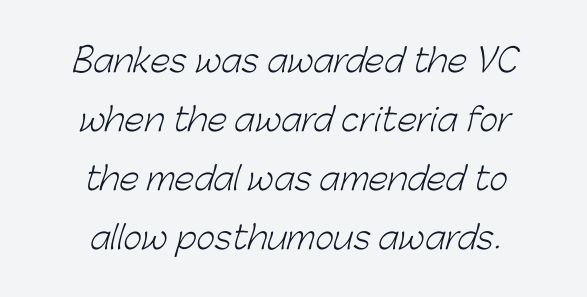
A typesetter would call this proportional, since set widths differ per character. Students, note that the glyphs here touch the page at normal intervals. Note: no serifs on the glyphs. Casual observation: everything's sitting right in the middle.
